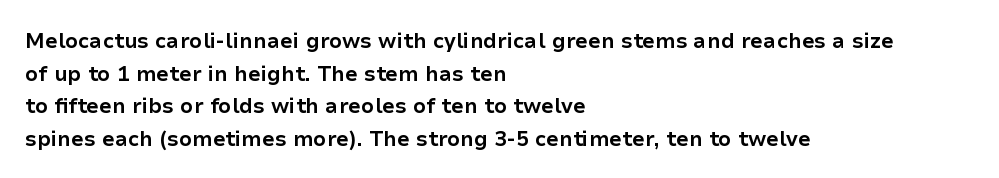
{"italic": "no", "bold": "yes", "underline": "no", "align": "left", "line_spacing": "normal", "line_spacing_ratio": 1.55, "letter_spacing": "normal", "letter_spacing_em": 0.0, "glyph_px": 21}
